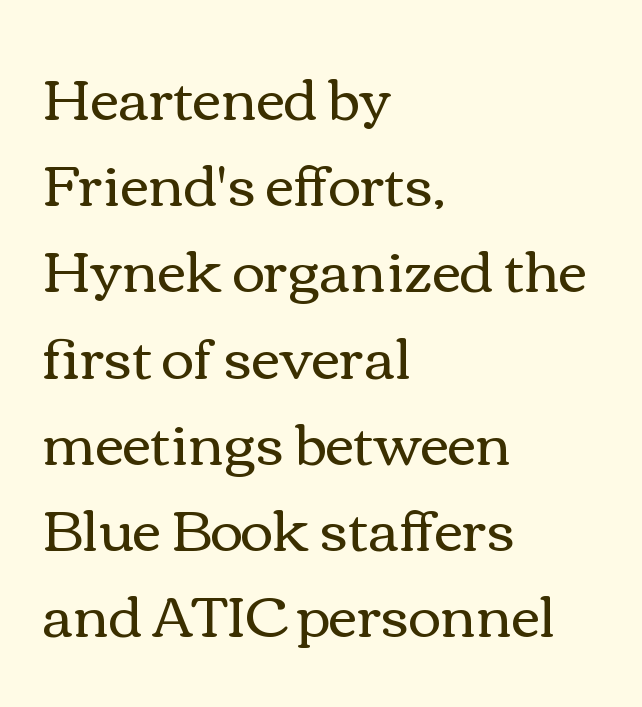
{"italic": "no", "bold": "no", "weight": "regular", "width": "wide", "x_height": "medium", "monospaced": "no", "underline": "no", "align": "left", "line_spacing": "normal", "line_spacing_ratio": 1.54, "letter_spacing": "normal", "letter_spacing_em": 0.0, "glyph_px": 56}
